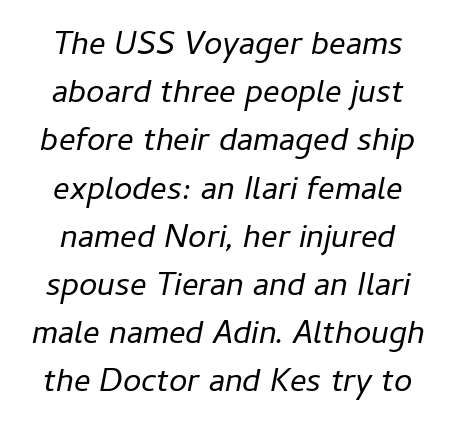
Q: Is the text bold? A: No.
Q: Is the text italic (slanted)? A: Yes, it leans right by about 11 degrees.
Q: Is the text underlined? A: No.
Q: How is the paragraph aligned? A: Centered.
Q: Is the spacing between letters normal or unusually wide? A: Normal.
Q: Is the spacing between lines tight, normal or loose? A: Normal.
Q: Width (condensed, normal, or wide)? A: Normal.
Q: Stroke contrast? A: Low.
Q: x-height? A: Medium.
Q: Monospaced? A: No.
